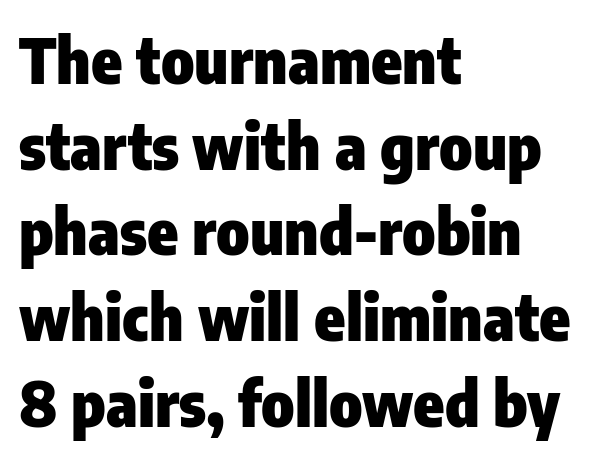
The image shows 63 px heavy, condensed sans-serif type, upright; set left-aligned, normal line spacing (1.36x), normal letter spacing, not underlined; low stroke contrast and a medium x-height.
